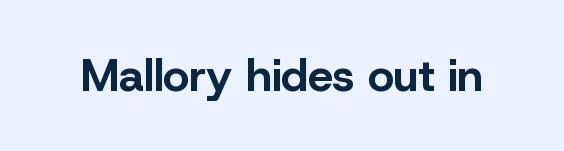
{"serif": "no", "italic": "no", "bold": "yes", "weight": "bold", "width": "normal", "stroke_contrast": "low", "x_height": "medium", "monospaced": "no", "underline": "no", "letter_spacing": "normal", "letter_spacing_em": 0.0, "glyph_px": 45}
